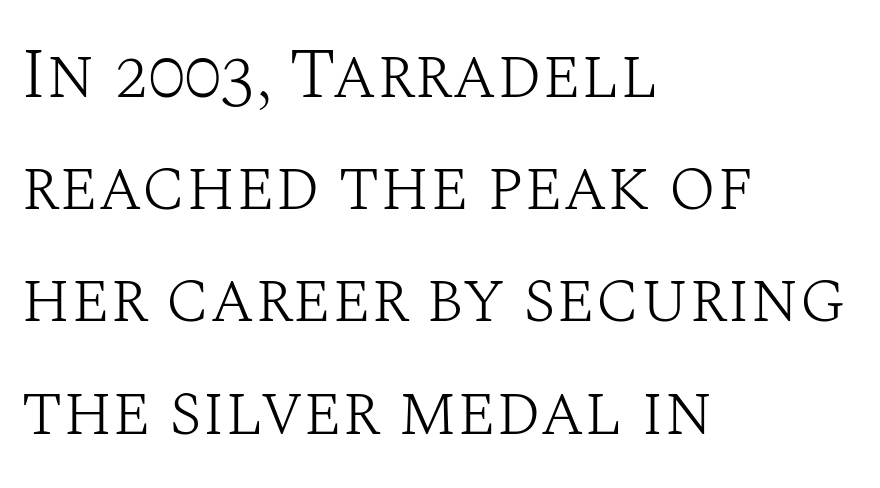
{"serif": "yes", "italic": "no", "bold": "no", "weight": "light", "width": "normal", "stroke_contrast": "medium", "x_height": "large", "monospaced": "no", "underline": "no", "align": "left", "line_spacing": "normal", "line_spacing_ratio": 1.58, "letter_spacing": "normal", "letter_spacing_em": 0.0, "glyph_px": 71}
